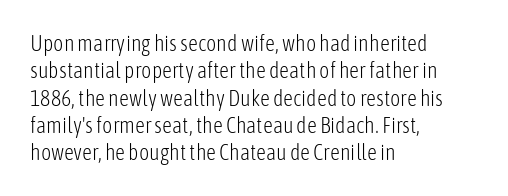
Rendered with straight, roman letterforms. Weight: not bold — regular or lighter. Words appear dense and cohesive because spacing is normal. Horizontal alignment here is leftward, the default for most running prose. A clean baseline with only descenders dipping below it.
